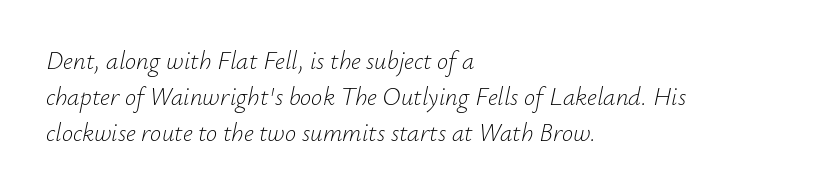
The block of text has a typical density, with ordinary space between rows. The passage shown is not bold in any degree. Notice how the passage keeps a crisp vertical edge on the left only. The passage shown leans; its letterforms are oblique. Lines of text with bare space underneath.
